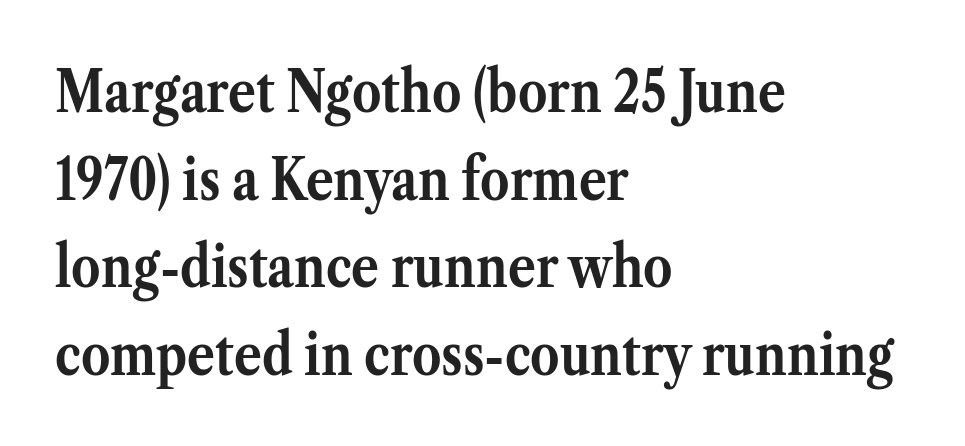
Every letter is thick-stroked: bold, no question. The ragged edge is on the right, which tells us the setting is flush left. Every stem runs plumb, perpendicular to the baseline. Baseline-to-baseline distance is the conventional proportion of letter height.
